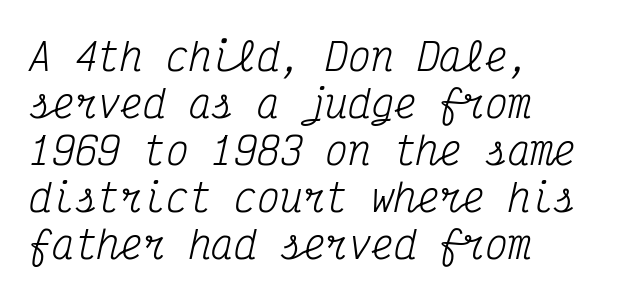
The image shows 38 px regular-weight, condensed serif type, italic (leaning right), monospaced; set left-aligned, line spacing 1.24x, normal letter spacing, not underlined; medium stroke contrast and a medium x-height.
